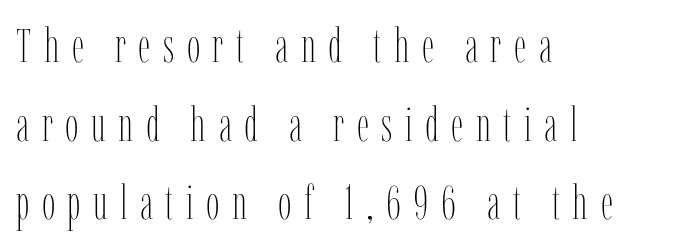
The image shows 48 px thin, condensed type, upright; set left-aligned, normal line spacing (1.64x), unusually wide letter spacing (+0.26 em), not underlined; low stroke contrast and a medium x-height.
